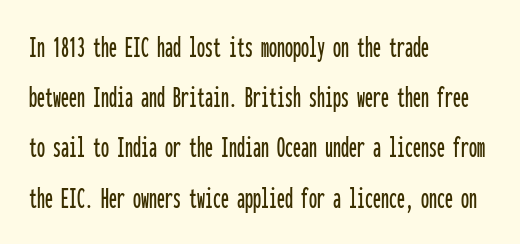
The image shows 32 px condensed sans-serif type, upright, monospaced; set left-aligned, normal line spacing (1.57x), normal letter spacing, not underlined; low stroke contrast and a medium x-height.
